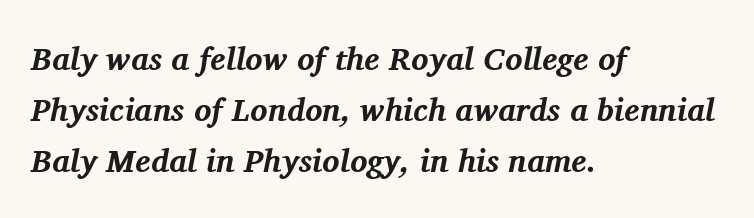
The image shows 32 px bold serif type, italic (leaning right); set left-aligned, normal line spacing (1.59x), normal letter spacing, not underlined; medium stroke contrast and a medium x-height.
